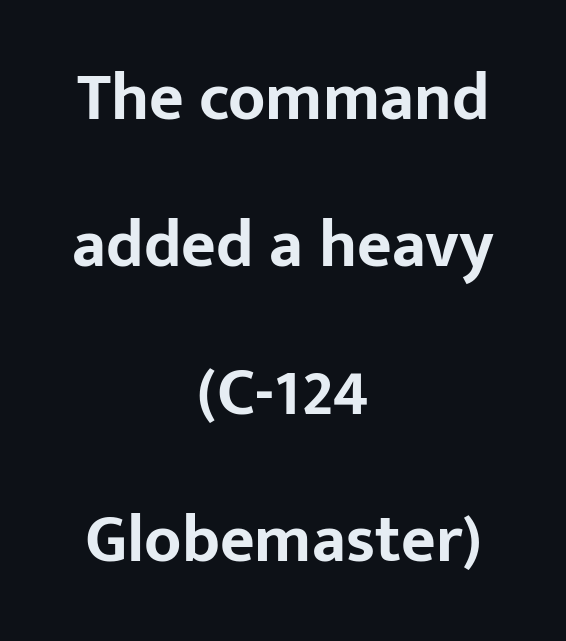
{"serif": "no", "italic": "no", "bold": "yes", "weight": "bold", "width": "normal", "stroke_contrast": "low", "x_height": "medium", "monospaced": "no", "underline": "no", "align": "center", "line_spacing": "loose", "line_spacing_ratio": 2.2, "letter_spacing": "normal", "letter_spacing_em": 0.0, "glyph_px": 67}
